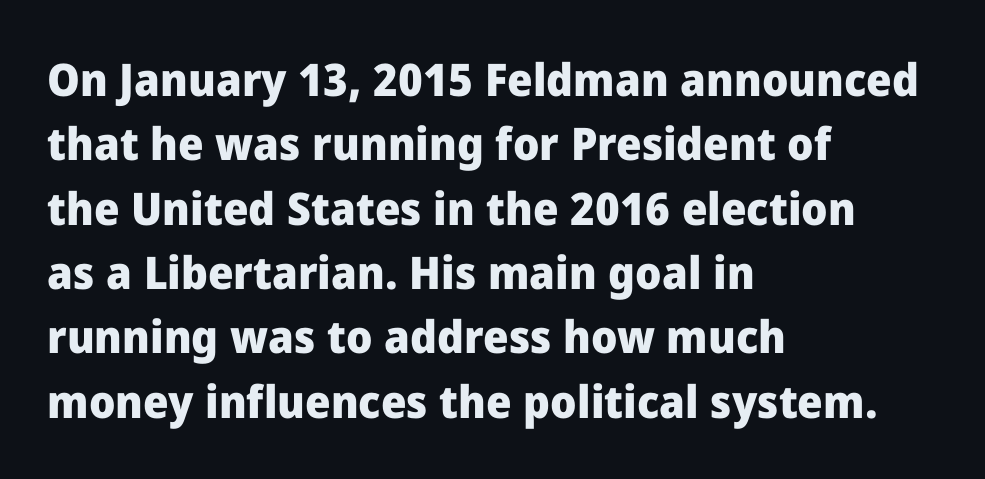
Q: Is the text bold? A: Yes.
Q: Is the text italic (slanted)? A: No, it is upright.
Q: Is the typeface a serif or a sans-serif typeface? A: Sans-serif.
Q: Is the text underlined? A: No.
Q: How is the paragraph aligned? A: Left-aligned.
Q: Is the spacing between letters normal or unusually wide? A: Normal.
Q: Is the spacing between lines tight, normal or loose? A: Normal.
Q: Width (condensed, normal, or wide)? A: Normal.
Q: Stroke contrast? A: Low.
Q: x-height? A: Medium.
Q: Monospaced? A: No.
